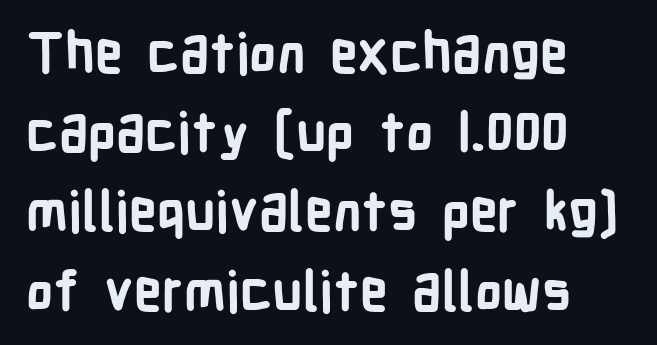
The image shows 55 px bold, condensed sans-serif type, upright; set left-aligned, normal line spacing (1.44x), normal letter spacing, not underlined; low stroke contrast and a medium x-height.
